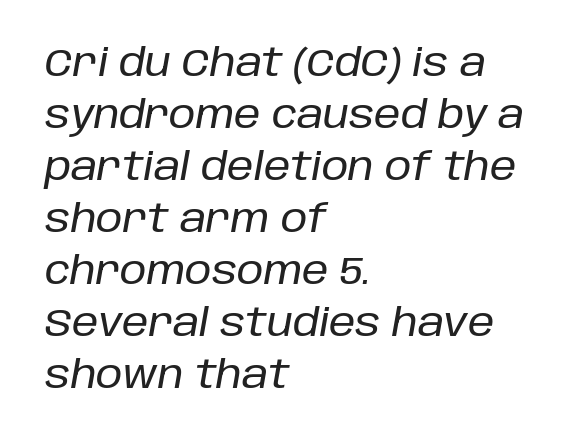
The image shows 38 px text type, italic (leaning right); set left-aligned, normal line spacing (1.37x), normal letter spacing, not underlined; low stroke contrast and a large x-height.
